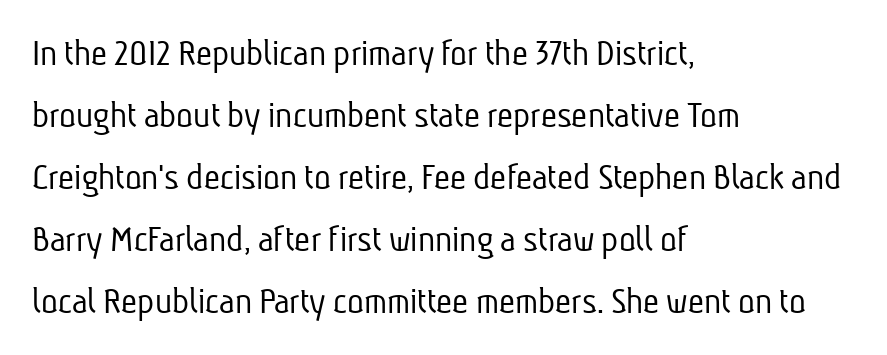
{"serif": "no", "bold": "no", "weight": "light", "width": "condensed", "stroke_contrast": "low", "x_height": "medium", "monospaced": "no", "underline": "no", "align": "left", "line_spacing": "normal", "line_spacing_ratio": 1.59, "letter_spacing": "normal", "letter_spacing_em": 0.0, "glyph_px": 39}
